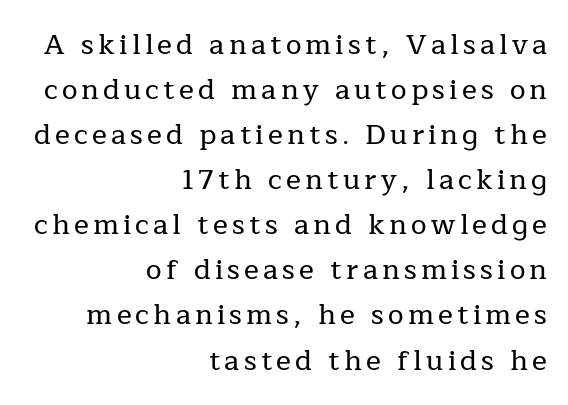
Q: Is the text italic (slanted)? A: No, it is upright.
Q: Is the typeface a serif or a sans-serif typeface? A: Serif.
Q: Is the text underlined? A: No.
Q: How is the paragraph aligned? A: Right-aligned.
Q: Is the spacing between lines tight, normal or loose? A: Normal.
Q: Width (condensed, normal, or wide)? A: Normal.
Q: Stroke contrast? A: Low.
Q: x-height? A: Medium.
Q: Monospaced? A: No.
